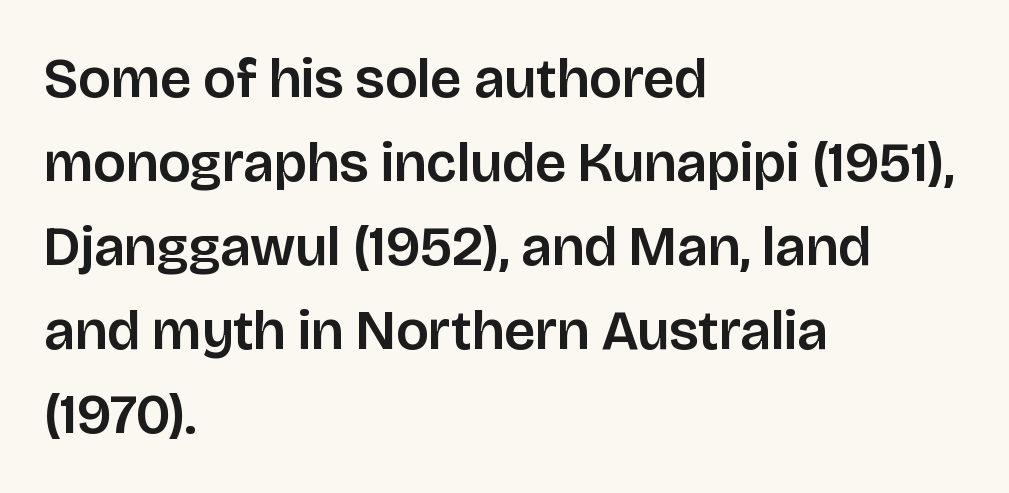
Each line starts at the same left margin while the right side varies. Words appear dense and cohesive because spacing is normal. This rendering features lettering with no underline. Letterform terminals end flat and unadorned throughout the passage. The letters stand upright; this is a roman face.
